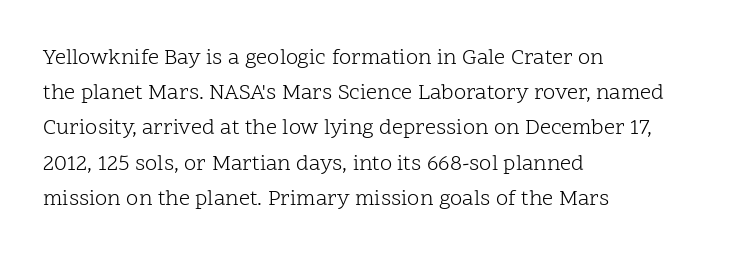
Q: Is the text bold? A: No.
Q: Is the text italic (slanted)? A: No, it is upright.
Q: Is the text underlined? A: No.
Q: How is the paragraph aligned? A: Left-aligned.
Q: Is the spacing between letters normal or unusually wide? A: Normal.
Q: Is the spacing between lines tight, normal or loose? A: Normal.
